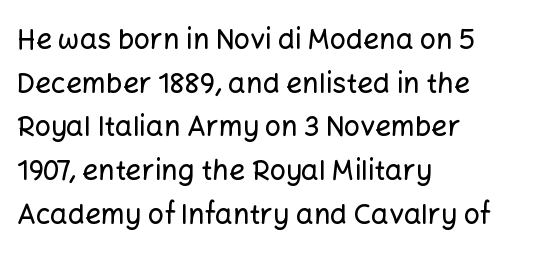
The image shows 28 px sans-serif type, upright; set left-aligned, normal line spacing (1.56x), normal letter spacing, not underlined; low stroke contrast and a medium x-height.
